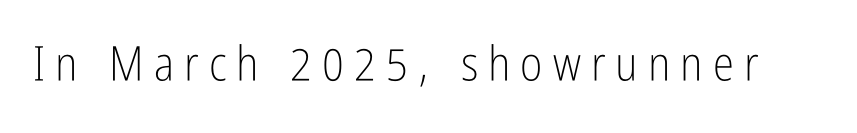
Q: Is the text bold? A: No.
Q: Is the text italic (slanted)? A: No, it is upright.
Q: Is the typeface a serif or a sans-serif typeface? A: Sans-serif.
Q: Is the text underlined? A: No.
Q: Is the spacing between letters normal or unusually wide? A: Unusually wide.
Q: Width (condensed, normal, or wide)? A: Condensed.
Q: Stroke contrast? A: Low.
Q: x-height? A: Medium.
Q: Monospaced? A: No.
